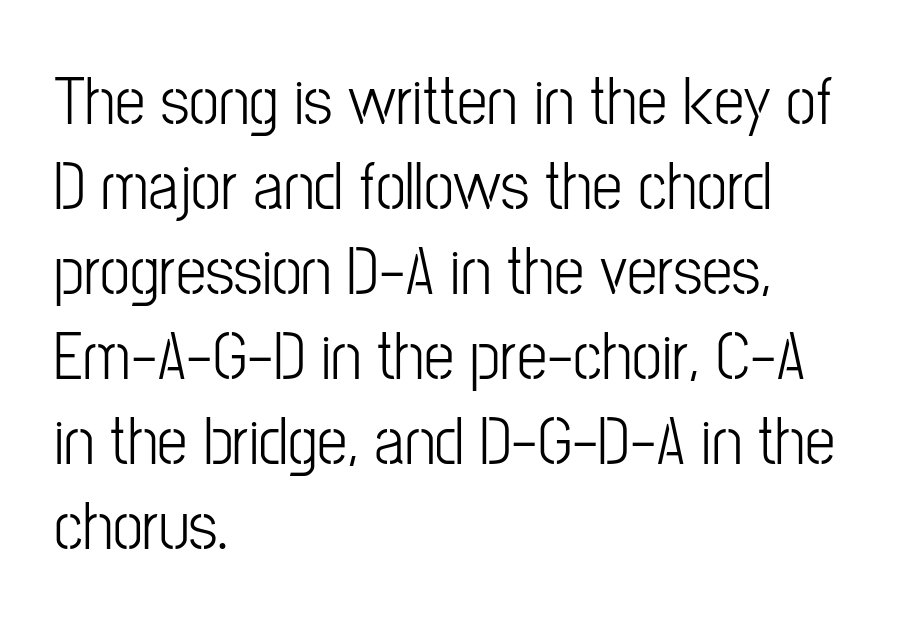
Check under the words: just untouched page. Spacing verdict: proportional, widths tailored to each character. Observe the ordinary spacing: letters are neighbours, not strangers. Tall strokes in this sample are plumb rather than angled. How would I describe the line gaps? Plain and ordinary. You can tell from the bare stems that sans-serif type was used.
